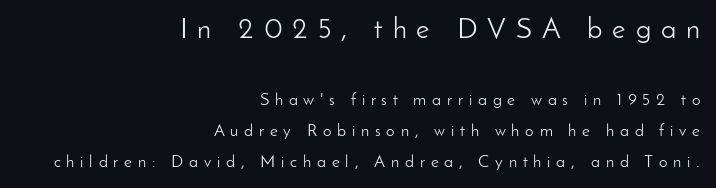
The image shows 29 px light sans-serif type, upright; set right-aligned, line spacing 1.82x, unusually wide letter spacing (+0.34 em), not underlined; the first (top) block is 1.71x larger; low stroke contrast and a small x-height.
